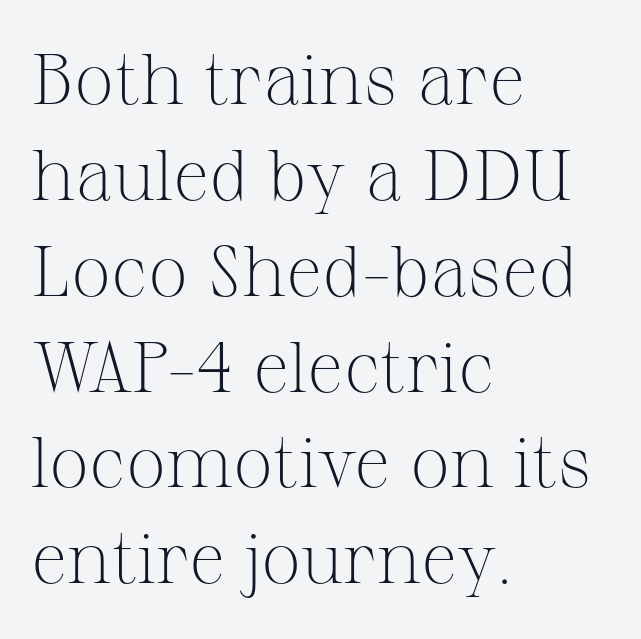
The image shows 71 px light serif type, upright; set left-aligned, normal line spacing (1.35x), normal letter spacing, not underlined; medium stroke contrast and a medium x-height.
